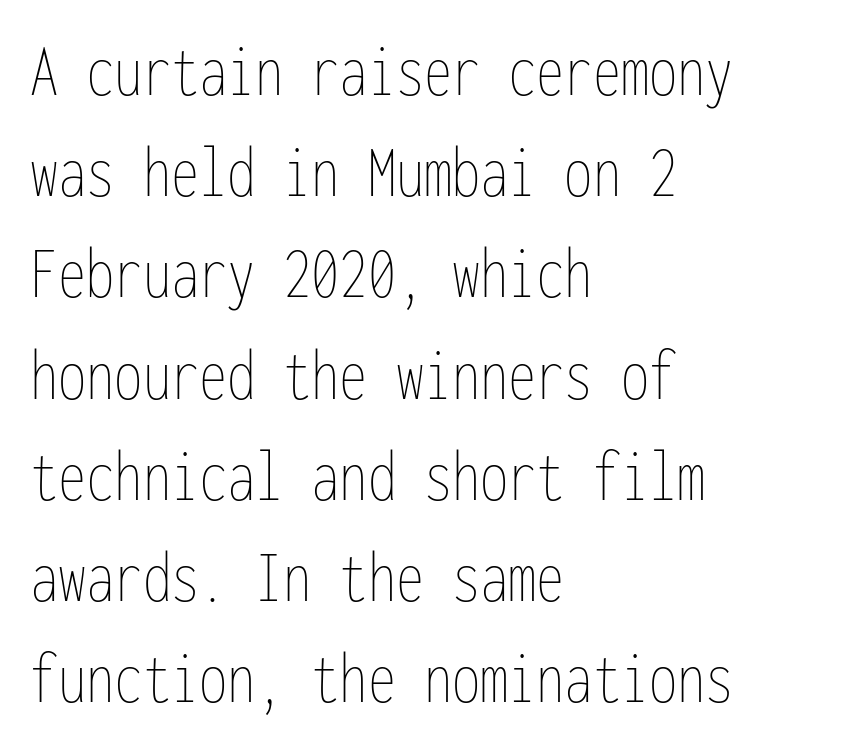
Q: Is the text bold? A: No.
Q: Is the text italic (slanted)? A: No, it is upright.
Q: Is the text underlined? A: No.
Q: How is the paragraph aligned? A: Left-aligned.
Q: Is the spacing between letters normal or unusually wide? A: Normal.
Q: Is the spacing between lines tight, normal or loose? A: Normal.
Q: Width (condensed, normal, or wide)? A: Condensed.
Q: Stroke contrast? A: Low.
Q: x-height? A: Medium.
Q: Monospaced? A: Yes.
